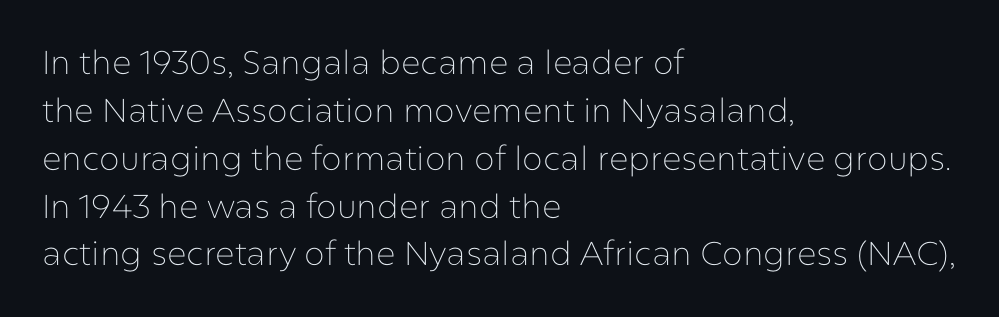
{"serif": "no", "italic": "no", "bold": "no", "weight": "thin", "width": "normal", "stroke_contrast": "low", "x_height": "medium", "monospaced": "no", "underline": "no", "align": "left", "line_spacing": "normal", "line_spacing_ratio": 1.45, "letter_spacing": "normal", "letter_spacing_em": 0.0, "glyph_px": 33}
